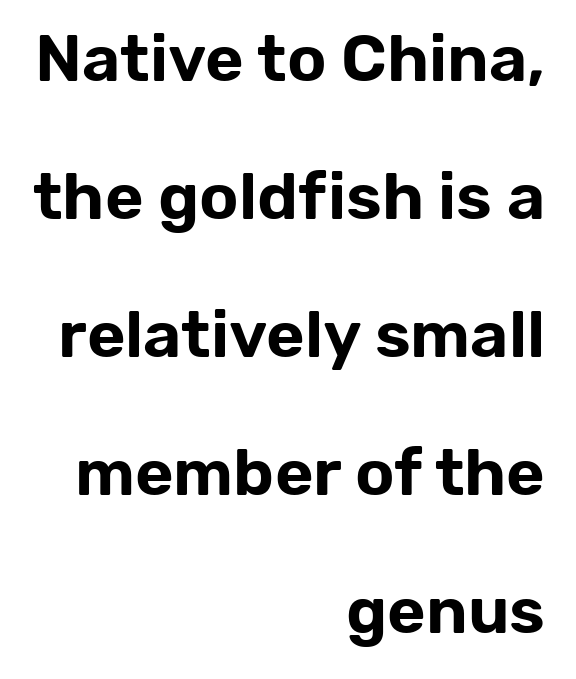
{"serif": "no", "italic": "no", "width": "normal", "stroke_contrast": "low", "x_height": "medium", "monospaced": "no", "underline": "no", "align": "right", "line_spacing": "loose", "line_spacing_ratio": 2.09, "letter_spacing": "normal", "letter_spacing_em": 0.0, "glyph_px": 66}
